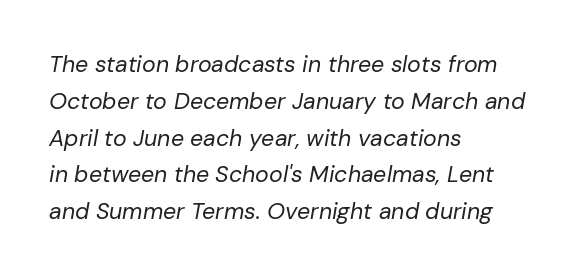
{"italic": "yes", "lean": "right", "slant_degrees": 10, "bold": "no", "underline": "no", "align": "left", "line_spacing": "normal", "line_spacing_ratio": 1.6, "letter_spacing": "normal", "letter_spacing_em": 0.0, "glyph_px": 23}
